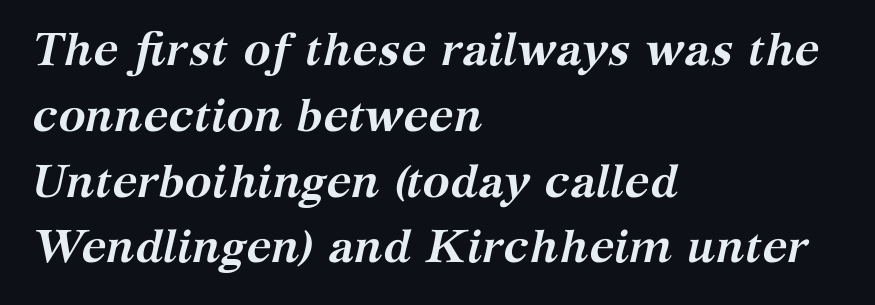
Spacing verdict: proportional, widths tailored to each character. The rendering keeps characters at their native spacing. Beneath every word, the page is bare. The characters look thick and weighty, a clear bold.
